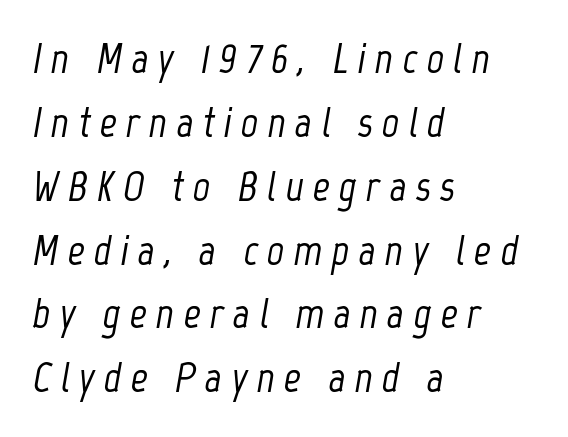
Spacing between characters has been opened up far beyond the box default. Character widths vary here, with narrow letters taking less room than wide ones. Is there much room between lines? A standard amount, neither cramped nor airy. The font's italic variant was chosen for this text.
